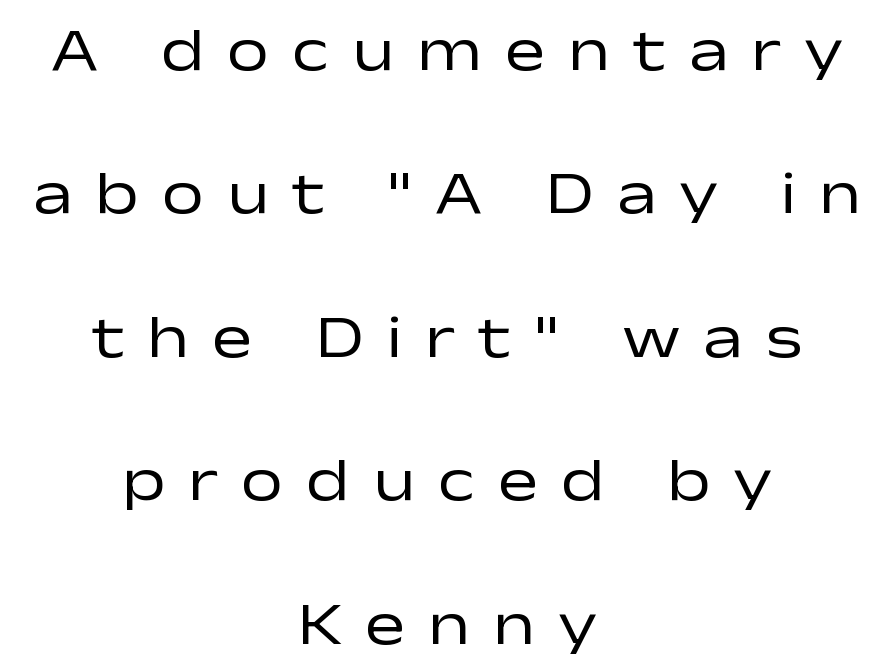
Nope, not italic — everything's standing straight. Is the type heavy? It reads as light-to-regular instead. Proportional: the letters do not fall into vertical columns. The setting favours the middle, as headings and verse often do. Display-style spreading of the glyphs; the letterfit is very open. Leading: increased.
